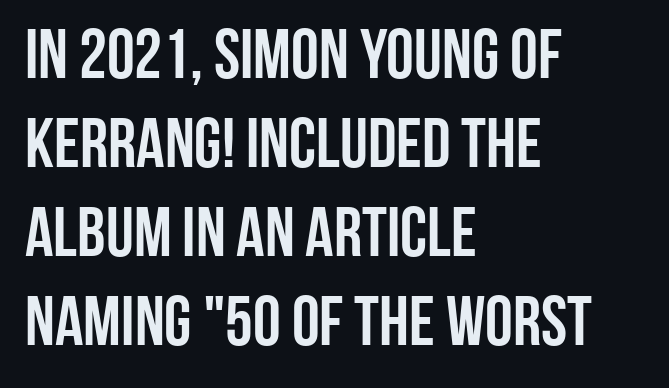
{"serif": "no", "italic": "no", "width": "condensed", "stroke_contrast": "low", "x_height": "large", "monospaced": "no", "underline": "no", "align": "left", "line_spacing": "normal", "line_spacing_ratio": 1.27, "letter_spacing": "normal", "letter_spacing_em": 0.0, "glyph_px": 70}
